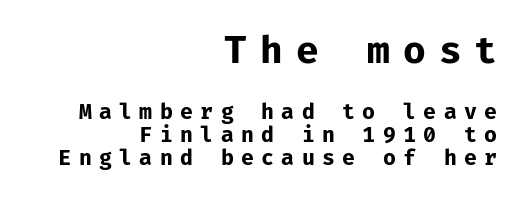
Underline: absent. A typesetter would call this heavily tracked-out type. The earlier block is typeset at a bigger size than the later block. Fixed-width glyphs throughout — classic coding-font behaviour. Strong, thick strokes mark this as bold type. These lines were composed using upright roman letters.
